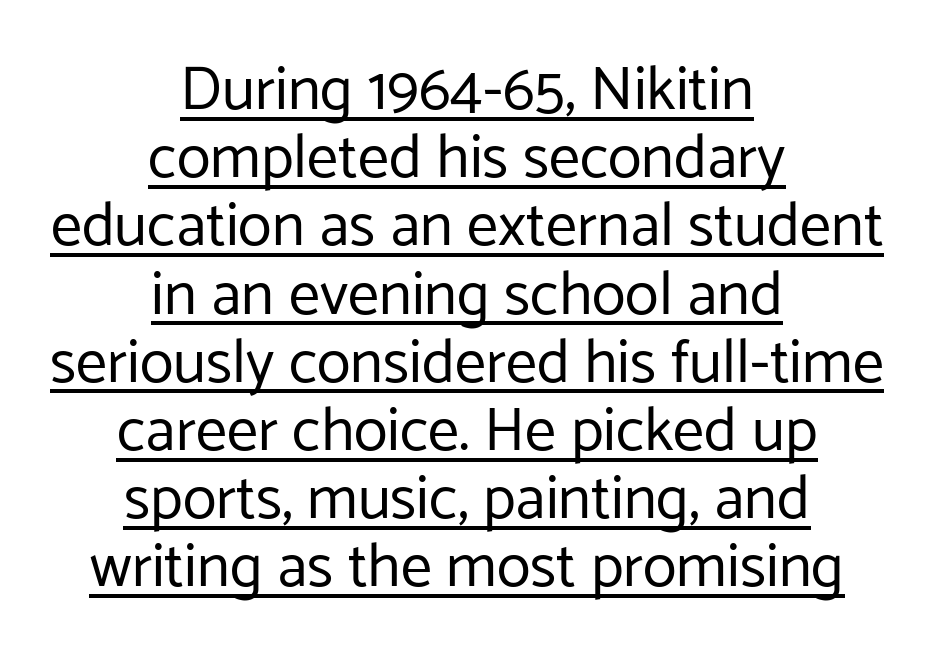
Q: Is the text bold? A: No.
Q: Is the text italic (slanted)? A: No, it is upright.
Q: Is the typeface a serif or a sans-serif typeface? A: Sans-serif.
Q: Is the text underlined? A: Yes.
Q: How is the paragraph aligned? A: Centered.
Q: Is the spacing between letters normal or unusually wide? A: Normal.
Q: Is the spacing between lines tight, normal or loose? A: Tight.
Q: Width (condensed, normal, or wide)? A: Normal.
Q: Stroke contrast? A: Low.
Q: x-height? A: Medium.
Q: Monospaced? A: No.
